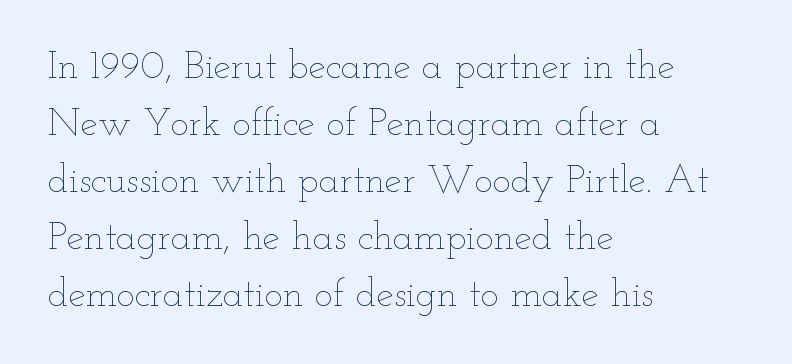
The image shows 39 px thin, wide type, upright; set left-aligned, normal line spacing (1.46x), normal letter spacing, not underlined; low stroke contrast and a small x-height.
